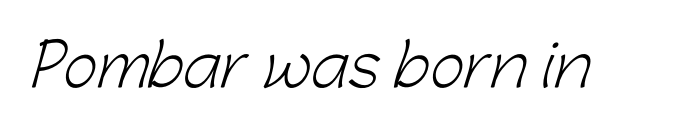
Q: Is the text bold? A: No.
Q: Is the typeface a serif or a sans-serif typeface? A: Sans-serif.
Q: Is the text underlined? A: No.
Q: Is the spacing between letters normal or unusually wide? A: Normal.
Q: Width (condensed, normal, or wide)? A: Normal.
Q: Stroke contrast? A: Low.
Q: x-height? A: Medium.
Q: Monospaced? A: No.
